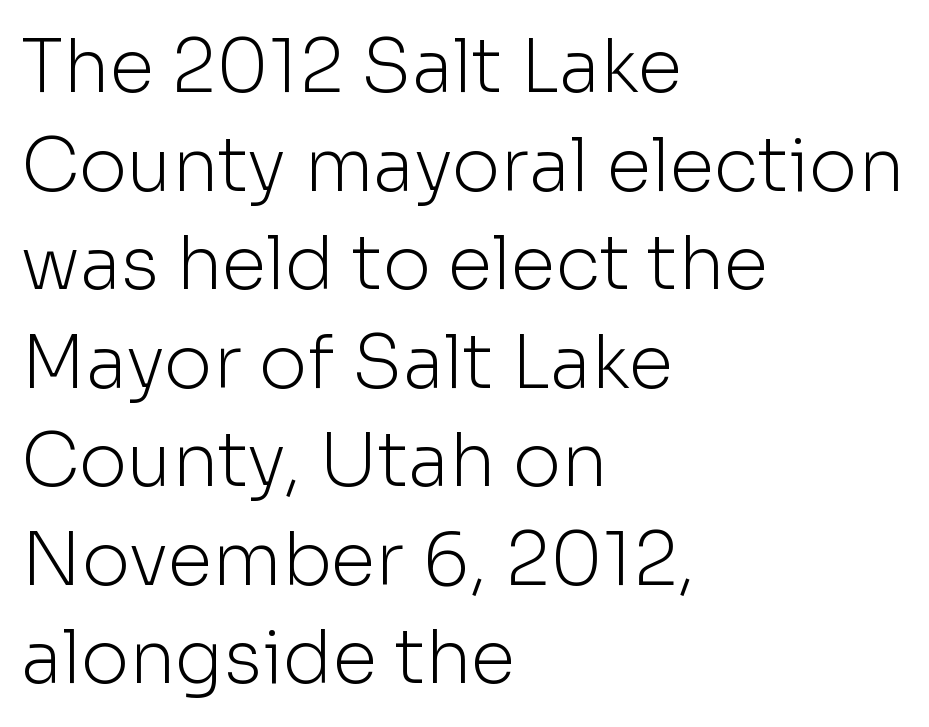
This rendering leaves character spacing at its baseline value. No word sits above an underline. No feet cap the strokes, marking this as sans-serif type. The strokes carry an ordinary text weight at most.
